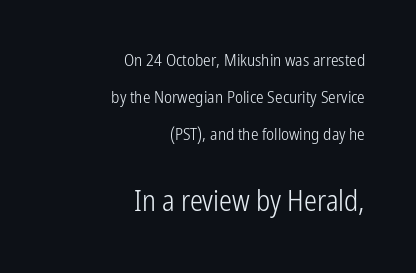
Do the characters align in a grid? No, the font is proportional. Quick note: interline space is abundant. On a weight scale, this lands at 450 or below. Glyph-to-glyph distance matches everyday printed text. The emphasis by scale lands on block number two, below.
